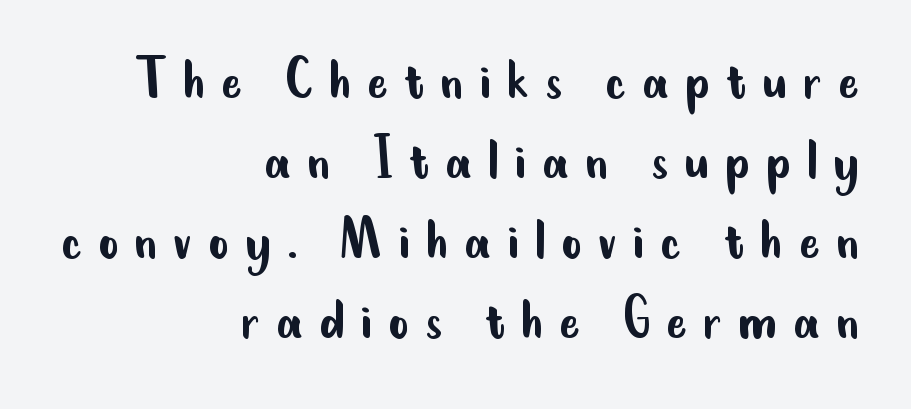
Q: Is the text bold? A: No.
Q: Is the text italic (slanted)? A: No, it is upright.
Q: Is the typeface a serif or a sans-serif typeface? A: Sans-serif.
Q: Is the text underlined? A: No.
Q: How is the paragraph aligned? A: Right-aligned.
Q: Is the spacing between letters normal or unusually wide? A: Unusually wide.
Q: Is the spacing between lines tight, normal or loose? A: Normal.
Q: Width (condensed, normal, or wide)? A: Condensed.
Q: Stroke contrast? A: Low.
Q: x-height? A: Small.
Q: Monospaced? A: No.
